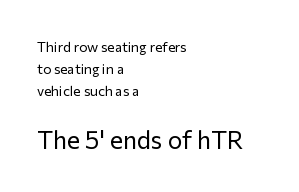
The foot of each line stays bare and open. The letterforms sit at book weight or below. Inter-character spacing is left at the font's built-in metrics. The typesetter chose a ragged-right arrangement here. Quick note: interline space is typical. Does the lettering tilt? It doesn't — this is upright.
